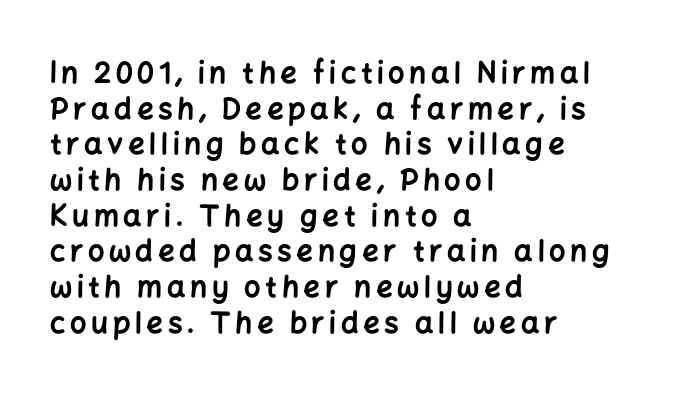
Q: Is the text bold? A: Yes.
Q: Is the text italic (slanted)? A: No, it is upright.
Q: Is the typeface a serif or a sans-serif typeface? A: Sans-serif.
Q: Is the text underlined? A: No.
Q: How is the paragraph aligned? A: Left-aligned.
Q: Width (condensed, normal, or wide)? A: Normal.
Q: Stroke contrast? A: Low.
Q: x-height? A: Medium.
Q: Monospaced? A: No.
